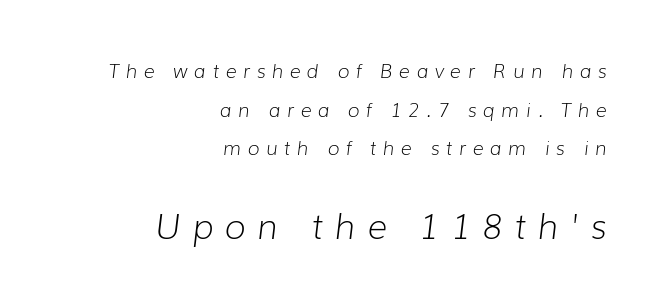
Honestly, the letter spacing is so wide it's the main thing you notice. Small over large — that's the arrangement of the two blocks here. Underlining? Definitely not there. The font sits on the lighter half of the weight spectrum, regular included.
